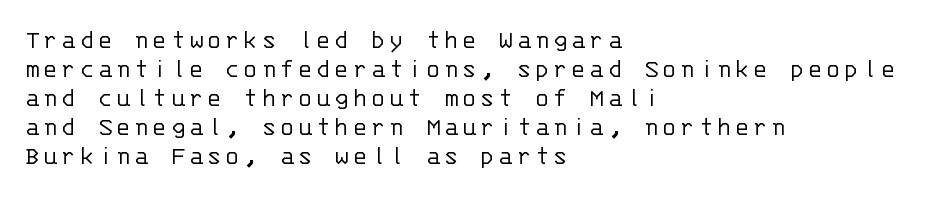
Q: Is the text bold? A: No.
Q: Is the text italic (slanted)? A: No, it is upright.
Q: Is the typeface a serif or a sans-serif typeface? A: Sans-serif.
Q: Is the text underlined? A: No.
Q: How is the paragraph aligned? A: Left-aligned.
Q: Is the spacing between lines tight, normal or loose? A: Tight.
Q: Width (condensed, normal, or wide)? A: Normal.
Q: Stroke contrast? A: Low.
Q: x-height? A: Large.
Q: Monospaced? A: Yes.
